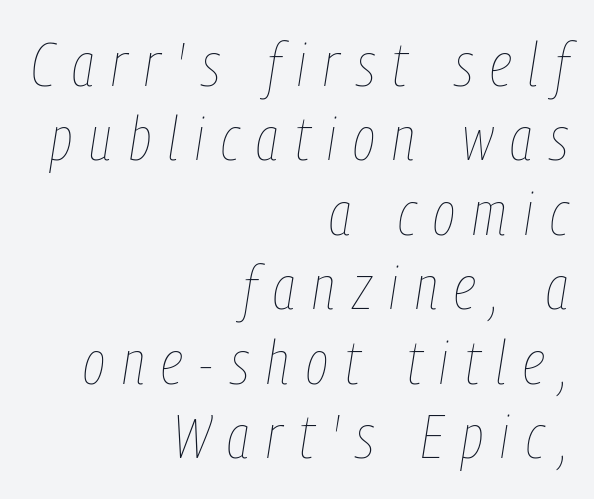
Q: Is the text bold? A: No.
Q: Is the text italic (slanted)? A: Yes, it leans right by about 9 degrees.
Q: Is the text underlined? A: No.
Q: How is the paragraph aligned? A: Right-aligned.
Q: Is the spacing between letters normal or unusually wide? A: Unusually wide.
Q: Width (condensed, normal, or wide)? A: Condensed.
Q: Stroke contrast? A: Low.
Q: x-height? A: Medium.
Q: Monospaced? A: No.
